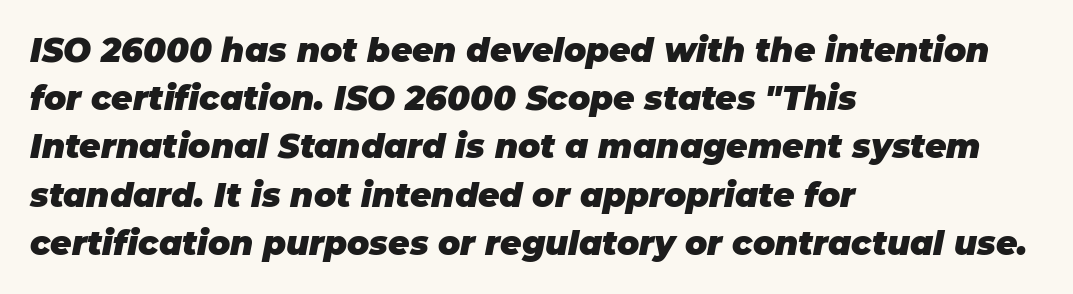
The image shows 33 px heavy type, italic (leaning right); set left-aligned, normal line spacing (1.46x), normal letter spacing, not underlined; low stroke contrast and a large x-height.
